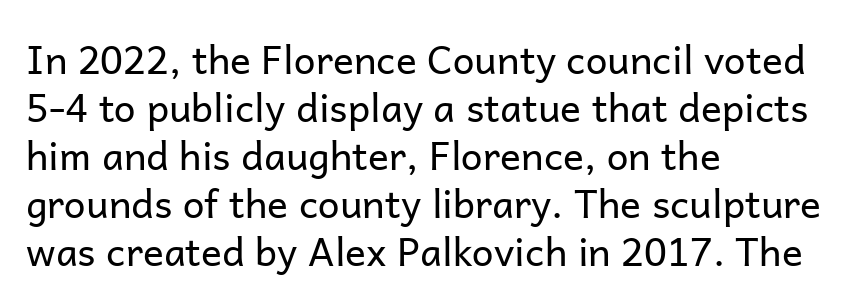
{"serif": "no", "italic": "no", "bold": "no", "weight": "regular", "width": "normal", "stroke_contrast": "low", "x_height": "medium", "monospaced": "no", "underline": "no", "align": "left", "line_spacing_ratio": 1.23, "letter_spacing": "normal", "letter_spacing_em": 0.0, "glyph_px": 39}
